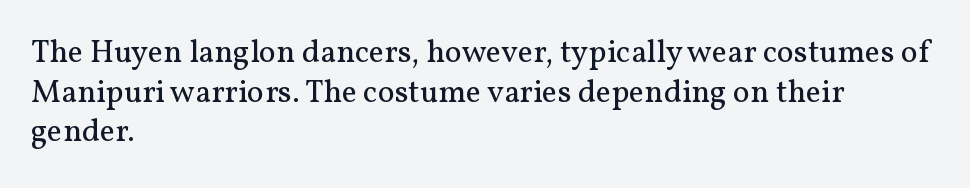
Q: Is the text bold? A: No.
Q: Is the text italic (slanted)? A: No, it is upright.
Q: Is the typeface a serif or a sans-serif typeface? A: Serif.
Q: Is the text underlined? A: No.
Q: How is the paragraph aligned? A: Left-aligned.
Q: Is the spacing between letters normal or unusually wide? A: Normal.
Q: Width (condensed, normal, or wide)? A: Normal.
Q: Stroke contrast? A: Medium.
Q: x-height? A: Medium.
Q: Monospaced? A: No.
